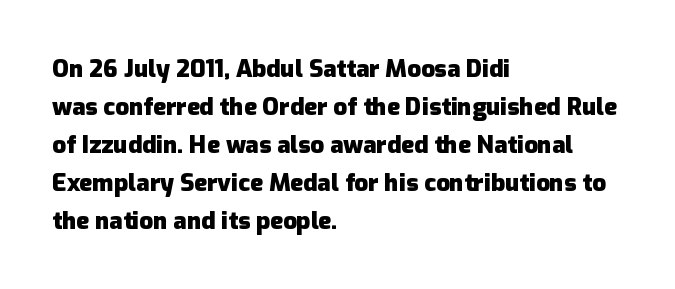
Q: Is the text bold? A: Yes.
Q: Is the text italic (slanted)? A: No, it is upright.
Q: Is the text underlined? A: No.
Q: How is the paragraph aligned? A: Left-aligned.
Q: Is the spacing between letters normal or unusually wide? A: Normal.
Q: Is the spacing between lines tight, normal or loose? A: Normal.
